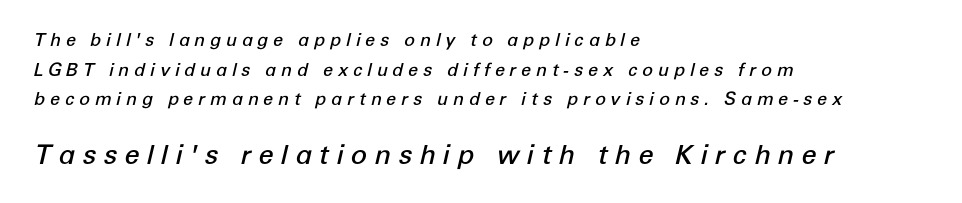
The image shows 27 px text type, italic (leaning right); set left-aligned, normal line spacing (1.65x), unusually wide letter spacing (+0.26 em), not underlined; the second (bottom) block is 1.5x larger.
